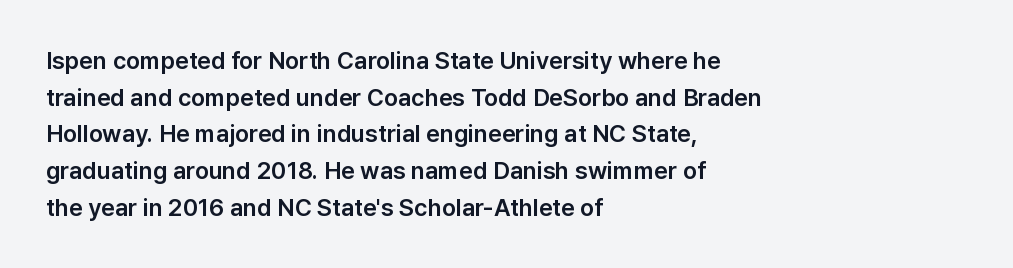
Q: Is the text italic (slanted)? A: No, it is upright.
Q: Is the text underlined? A: No.
Q: How is the paragraph aligned? A: Left-aligned.
Q: Is the spacing between letters normal or unusually wide? A: Normal.
Q: Is the spacing between lines tight, normal or loose? A: Normal.
